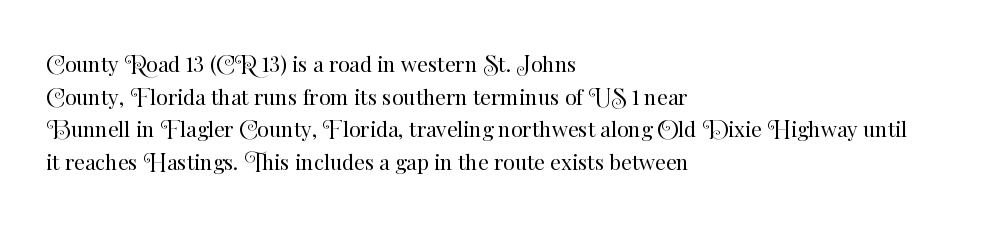
The image shows 21 px text type, upright; set left-aligned, normal line spacing (1.55x), normal letter spacing, not underlined.
